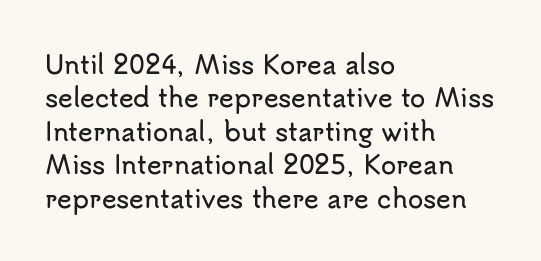
Q: Is the text italic (slanted)? A: No, it is upright.
Q: Is the text underlined? A: No.
Q: How is the paragraph aligned? A: Left-aligned.
Q: Is the spacing between letters normal or unusually wide? A: Normal.
Q: Is the spacing between lines tight, normal or loose? A: Normal.
